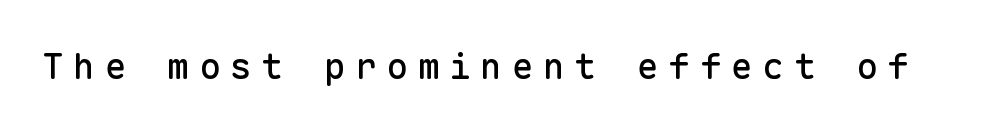
{"serif": "no", "italic": "no", "width": "normal", "stroke_contrast": "low", "x_height": "medium", "monospaced": "yes", "underline": "no", "letter_spacing": "wide", "letter_spacing_em": 0.27, "glyph_px": 36}
